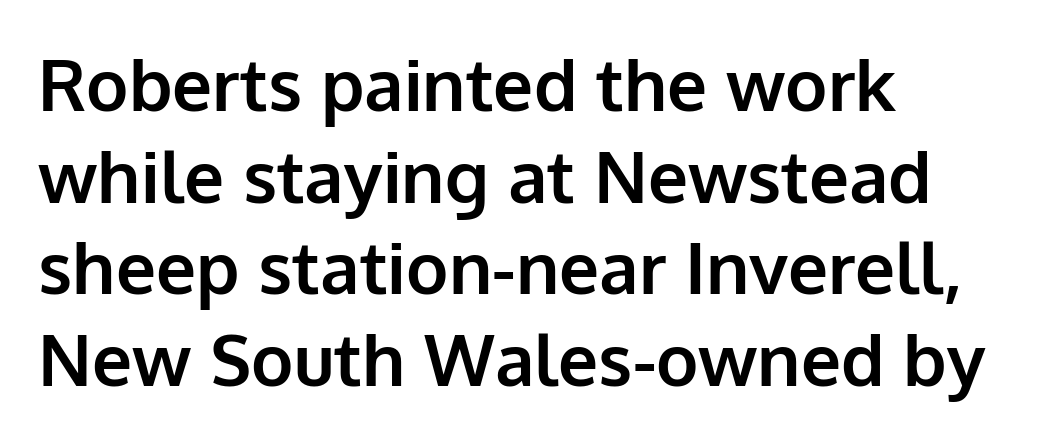
Q: Is the text bold? A: Yes.
Q: Is the text italic (slanted)? A: No, it is upright.
Q: Is the typeface a serif or a sans-serif typeface? A: Sans-serif.
Q: Is the text underlined? A: No.
Q: How is the paragraph aligned? A: Left-aligned.
Q: Is the spacing between letters normal or unusually wide? A: Normal.
Q: Is the spacing between lines tight, normal or loose? A: Normal.
Q: Width (condensed, normal, or wide)? A: Normal.
Q: Stroke contrast? A: Low.
Q: x-height? A: Medium.
Q: Monospaced? A: No.
